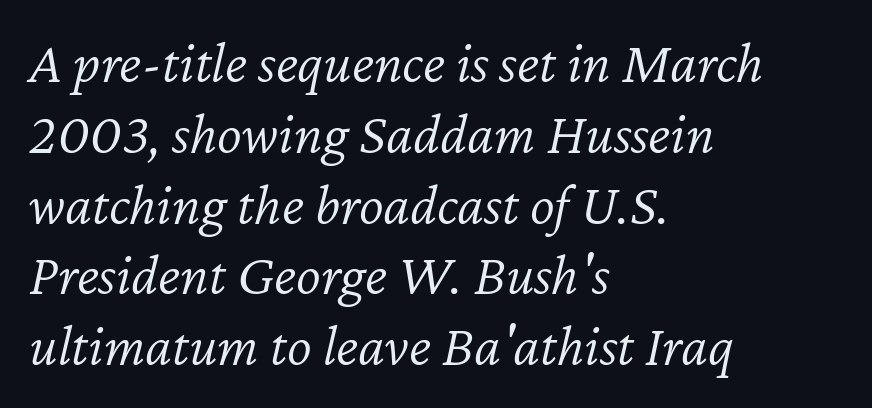
The image shows 59 px light type, italic (leaning right); set left-aligned, line spacing 1.2x, normal letter spacing, not underlined; low stroke contrast and a medium x-height.
